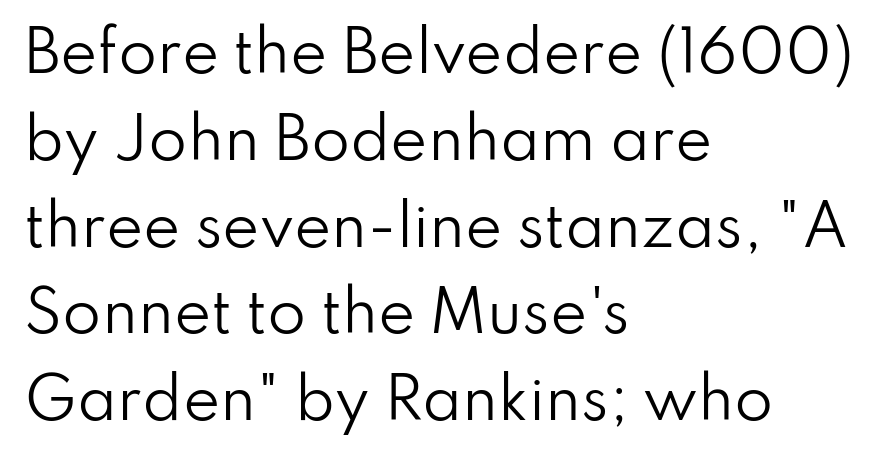
The image shows 56 px regular-weight sans-serif type, upright; set left-aligned, normal line spacing (1.55x), normal letter spacing, not underlined; low stroke contrast and a small x-height.
